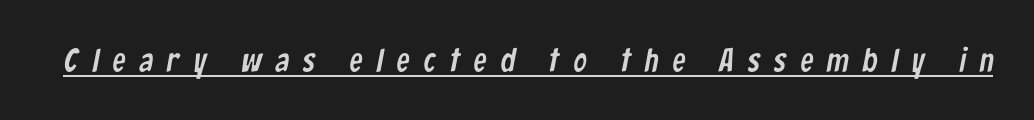
The face used here is a sans, in the tradition of grotesques and geometrics. The rendering uses natural spacing where letterforms have individual widths. Glance below the letters and you will spot a drawn line. Each word looks stretched out because of the extra space between its letters.
